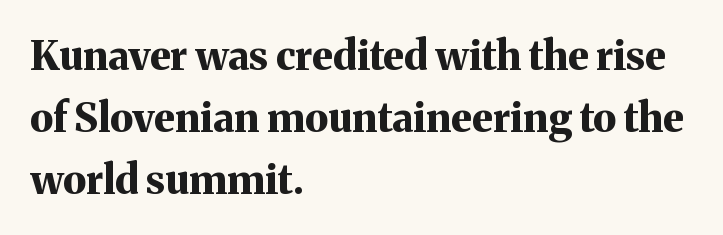
Q: Is the text bold? A: Yes.
Q: Is the text italic (slanted)? A: No, it is upright.
Q: Is the typeface a serif or a sans-serif typeface? A: Serif.
Q: Is the text underlined? A: No.
Q: How is the paragraph aligned? A: Left-aligned.
Q: Is the spacing between letters normal or unusually wide? A: Normal.
Q: Is the spacing between lines tight, normal or loose? A: Normal.
Q: Width (condensed, normal, or wide)? A: Normal.
Q: Stroke contrast? A: Medium.
Q: x-height? A: Medium.
Q: Monospaced? A: No.
